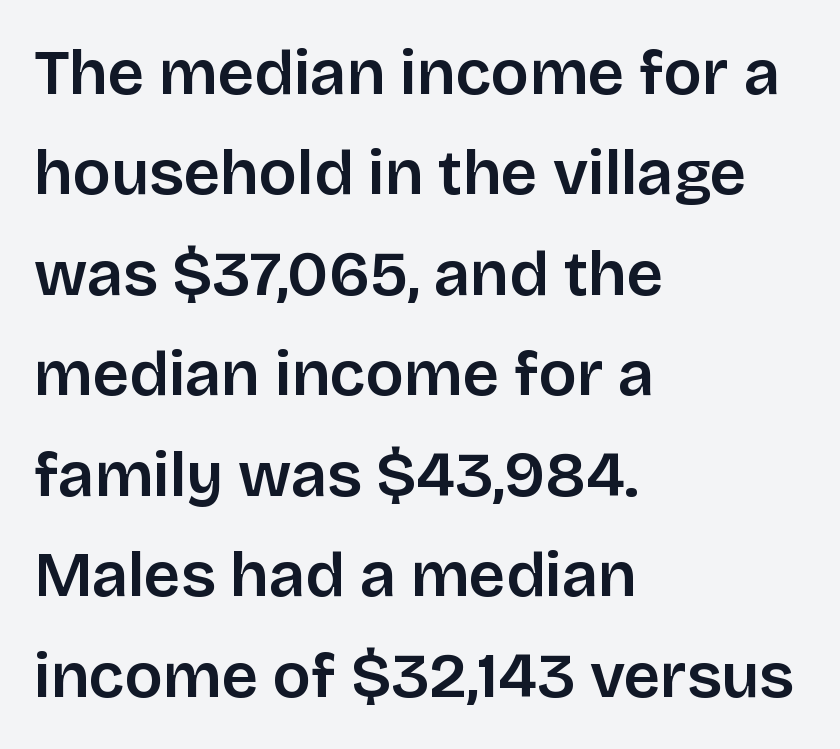
{"serif": "no", "italic": "no", "bold": "semi", "weight": "semibold", "width": "normal", "stroke_contrast": "low", "x_height": "large", "monospaced": "no", "underline": "no", "align": "left", "line_spacing": "normal", "line_spacing_ratio": 1.57, "letter_spacing": "normal", "letter_spacing_em": 0.0, "glyph_px": 64}
